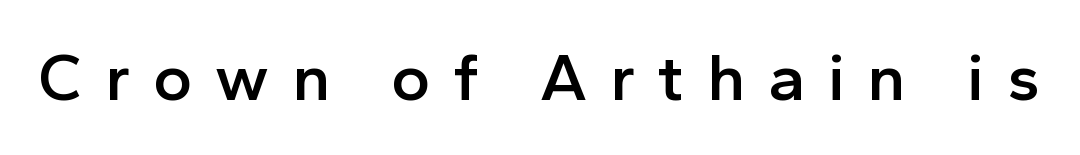
You could only call the tracking loose — the letters float apart. Varying glyph widths throughout — classic text-font behaviour. Nope, not italic — everything's standing straight. Does the type have serifs? No, each stem ends abruptly. Bare-footed words on every line.
